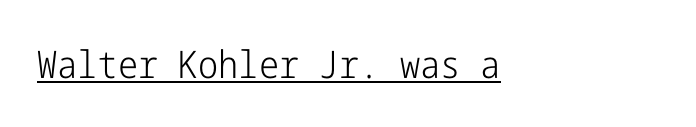
The image shows 38 px light, condensed sans-serif type, upright; set left-aligned, normal letter spacing, underlined; low stroke contrast and a medium x-height.
